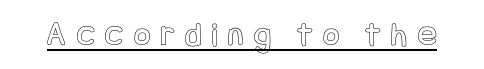
Letter spacing: wide. It's the straight-up-and-down kind of type. The typesetter has applied underlining to the passage shown.
